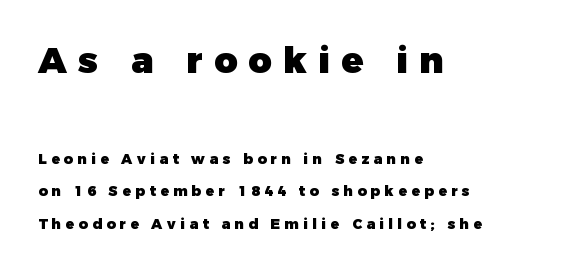
{"serif": "no", "italic": "no", "bold": "yes", "weight": "heavy", "width": "normal", "stroke_contrast": "low", "x_height": "medium", "monospaced": "no", "underline": "no", "align": "left", "line_spacing": "loose", "line_spacing_ratio": 2.31, "letter_spacing": "wide", "letter_spacing_em": 0.31, "larger_block": "first", "size_ratio": 2.57, "glyph_px": 36}
